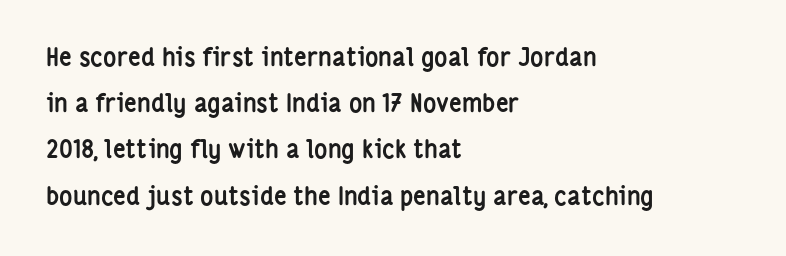
The image shows 25 px bold type, upright; set left-aligned, line spacing 1.85x, normal letter spacing, not underlined.
